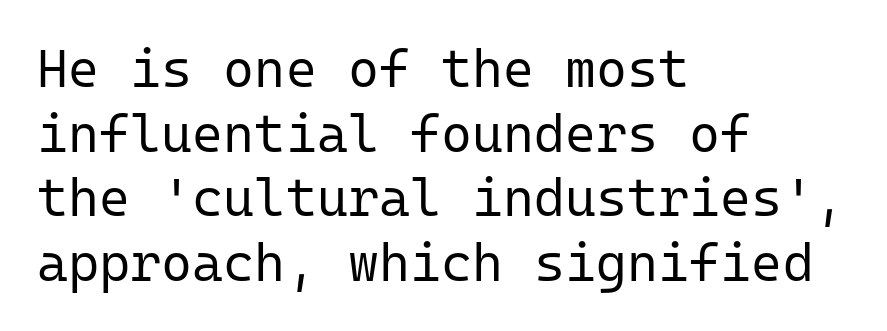
Q: Is the text bold? A: No.
Q: Is the text italic (slanted)? A: No, it is upright.
Q: Is the typeface a serif or a sans-serif typeface? A: Sans-serif.
Q: Is the text underlined? A: No.
Q: How is the paragraph aligned? A: Left-aligned.
Q: Is the spacing between letters normal or unusually wide? A: Normal.
Q: Width (condensed, normal, or wide)? A: Normal.
Q: Stroke contrast? A: Low.
Q: x-height? A: Medium.
Q: Monospaced? A: Yes.
